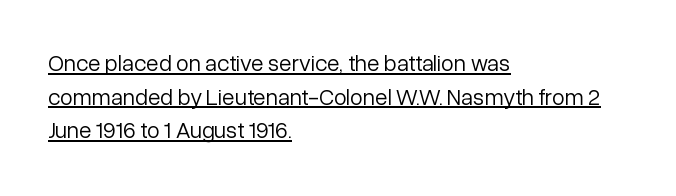
The image shows 23 px text type, upright; set left-aligned, normal line spacing (1.46x), normal letter spacing, underlined.
